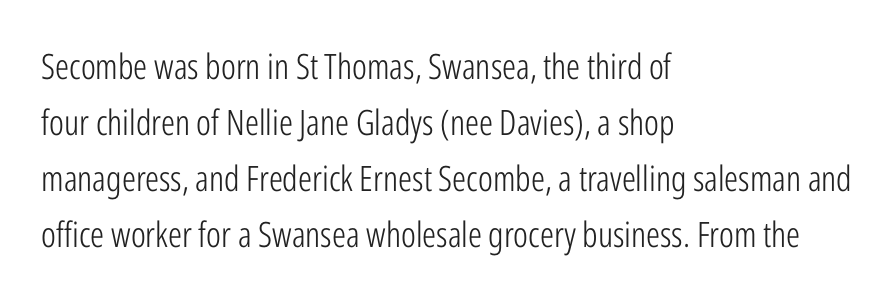
Q: Is the text bold? A: No.
Q: Is the text italic (slanted)? A: No, it is upright.
Q: Is the typeface a serif or a sans-serif typeface? A: Sans-serif.
Q: Is the text underlined? A: No.
Q: How is the paragraph aligned? A: Left-aligned.
Q: Is the spacing between letters normal or unusually wide? A: Normal.
Q: Is the spacing between lines tight, normal or loose? A: Normal.
Q: Width (condensed, normal, or wide)? A: Condensed.
Q: Stroke contrast? A: Low.
Q: x-height? A: Medium.
Q: Monospaced? A: No.
